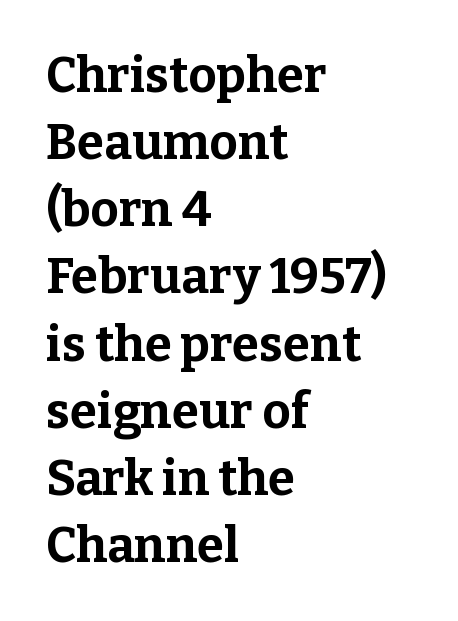
The image shows 49 px bold serif type, upright; set left-aligned, normal line spacing (1.37x), normal letter spacing, not underlined; low stroke contrast and a medium x-height.
